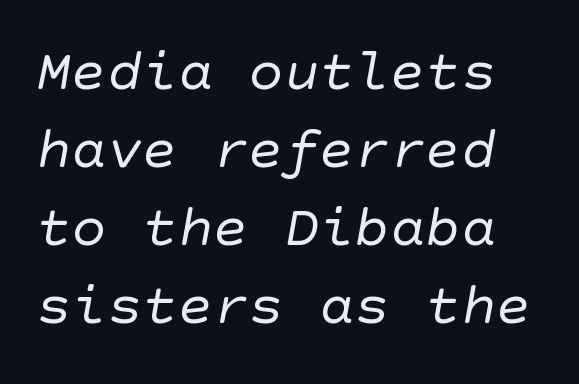
Each new line begins a customary step beneath the previous one. Heft: none added — not bold. Descender tails drop into unmarked territory. The glyphs in this specimen are sans serif. Nobody touched the tracking dial on this one.
